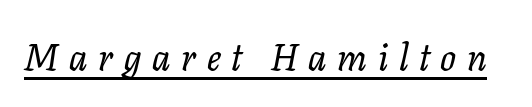
The image shows 37 px serif type, italic (leaning right); set unusually wide letter spacing (+0.29 em), underlined; low stroke contrast and a medium x-height.
